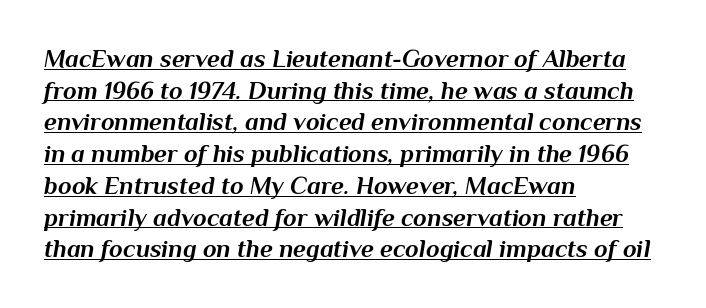
{"italic": "yes", "lean": "right", "slant_degrees": 10, "bold": "yes", "underline": "yes", "align": "left", "line_spacing": "normal", "line_spacing_ratio": 1.27, "letter_spacing": "normal", "letter_spacing_em": 0.0, "glyph_px": 25}
